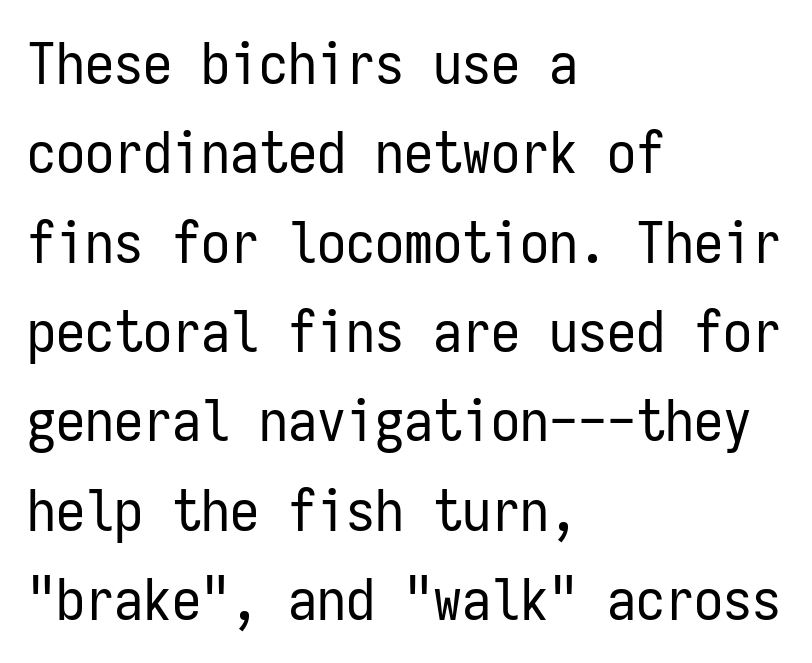
The letters stand upright; this is a roman face. How would I describe the line gaps? Plain and ordinary. Vertical stems look standard width or narrower in stroke. Is this a fixed-width face? Yes — each glyph sits in an identical cell. A bare baseline throughout the passage. How are the letters spaced? Ordinarily, with no added tracking.
